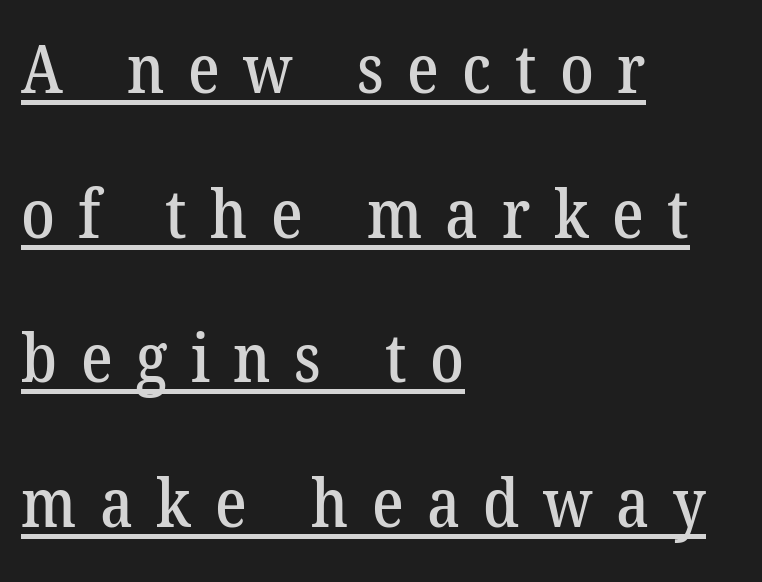
You could not count columns in this text — the font is proportionally spaced. The face used here appears with an underline applied. Yep, those are serifs on the letters. Substantial extra tracking has been applied to these lines.
